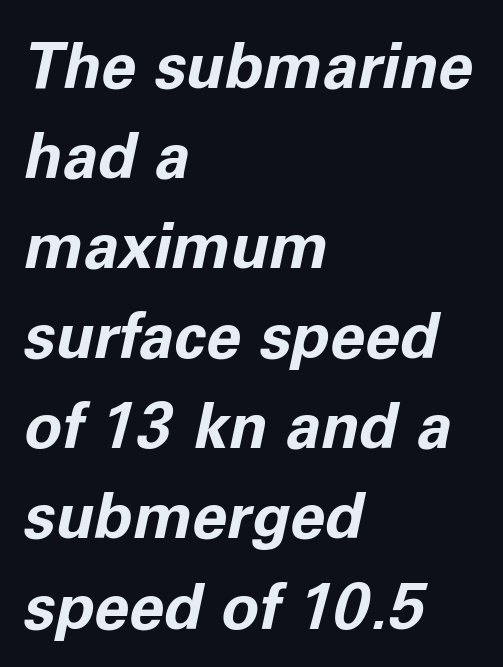
Does the weight exceed regular? Yes, all the way to bold. The glyphs look as if they've been sheared to an angle. The paragraph shown leans on its left margin. This sample has the flowing, uneven cadence of proportional lettering.
